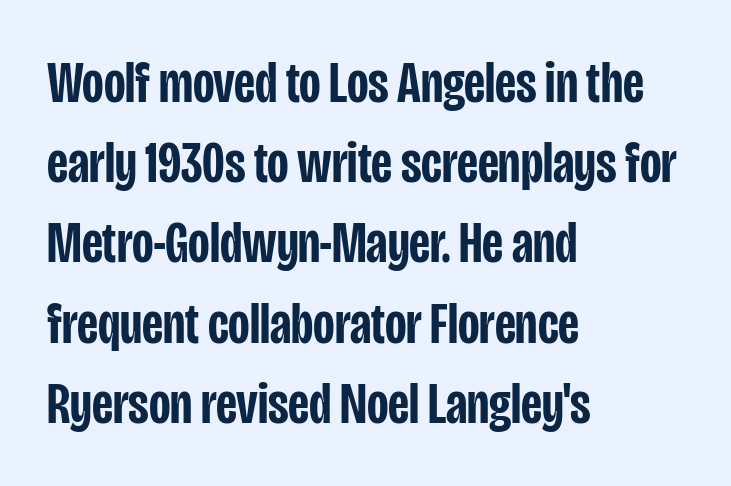
{"serif": "no", "italic": "no", "bold": "semi", "weight": "semibold", "width": "condensed", "stroke_contrast": "low", "x_height": "large", "monospaced": "no", "underline": "no", "align": "left", "line_spacing": "normal", "line_spacing_ratio": 1.36, "letter_spacing": "normal", "letter_spacing_em": 0.0, "glyph_px": 59}
